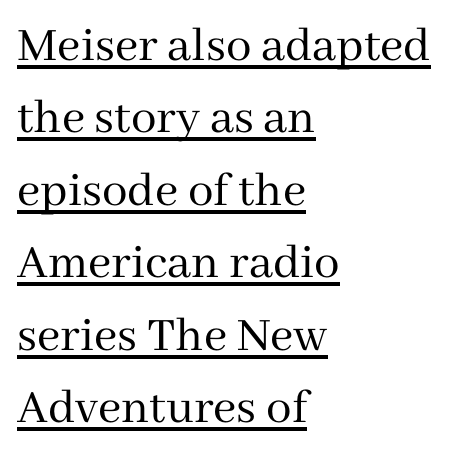
The image shows 51 px regular-weight serif type, upright; set left-aligned, normal line spacing (1.42x), normal letter spacing, underlined; medium stroke contrast and a medium x-height.
